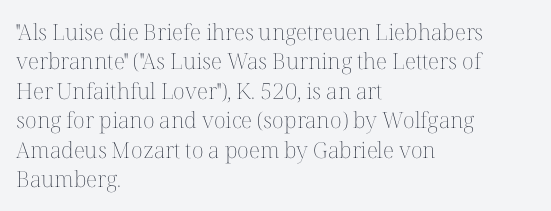
{"italic": "no", "bold": "no", "underline": "no", "align": "left", "line_spacing": "normal", "line_spacing_ratio": 1.34, "letter_spacing": "normal", "letter_spacing_em": 0.0, "glyph_px": 22}
